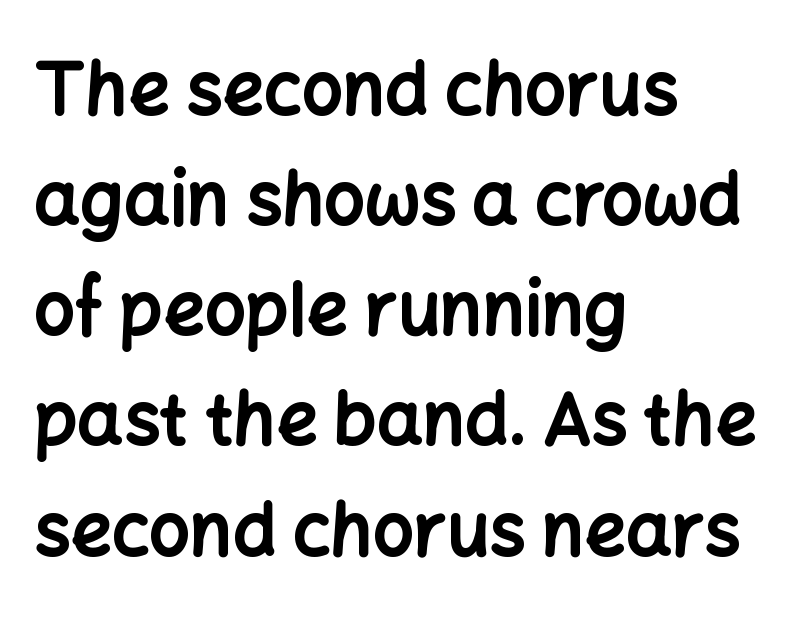
{"serif": "no", "italic": "no", "bold": "yes", "weight": "bold", "width": "normal", "stroke_contrast": "low", "x_height": "medium", "monospaced": "no", "underline": "no", "align": "left", "line_spacing": "normal", "line_spacing_ratio": 1.53, "letter_spacing": "normal", "letter_spacing_em": 0.0, "glyph_px": 72}
